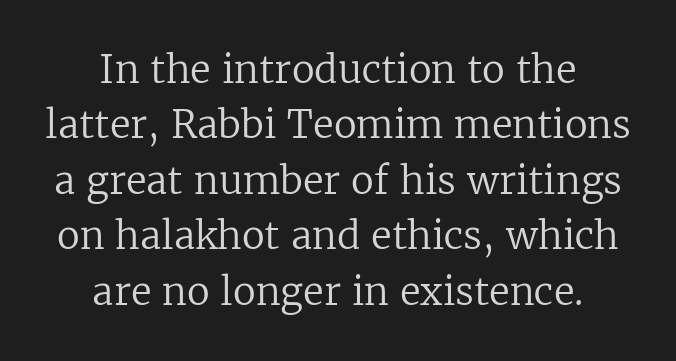
Q: Is the text bold? A: No.
Q: Is the text italic (slanted)? A: No, it is upright.
Q: Is the typeface a serif or a sans-serif typeface? A: Serif.
Q: Is the text underlined? A: No.
Q: How is the paragraph aligned? A: Centered.
Q: Is the spacing between letters normal or unusually wide? A: Normal.
Q: Is the spacing between lines tight, normal or loose? A: Normal.
Q: Width (condensed, normal, or wide)? A: Normal.
Q: Stroke contrast? A: Low.
Q: x-height? A: Medium.
Q: Monospaced? A: No.
